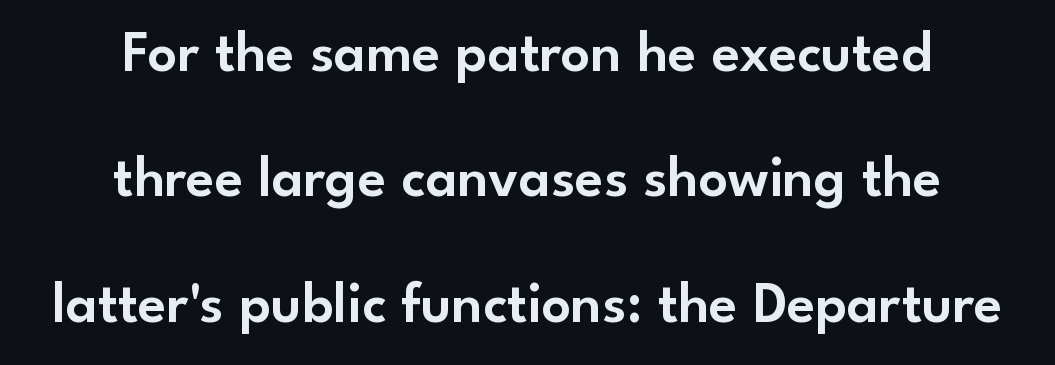
Q: Is the text italic (slanted)? A: No, it is upright.
Q: Is the typeface a serif or a sans-serif typeface? A: Sans-serif.
Q: Is the text underlined? A: No.
Q: How is the paragraph aligned? A: Centered.
Q: Is the spacing between letters normal or unusually wide? A: Normal.
Q: Is the spacing between lines tight, normal or loose? A: Loose.
Q: Width (condensed, normal, or wide)? A: Normal.
Q: Stroke contrast? A: Low.
Q: x-height? A: Small.
Q: Monospaced? A: No.
